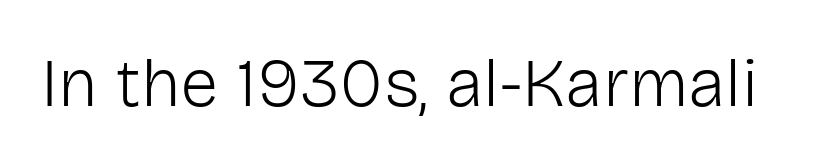
Q: Is the text bold? A: No.
Q: Is the text italic (slanted)? A: No, it is upright.
Q: Is the typeface a serif or a sans-serif typeface? A: Sans-serif.
Q: Is the text underlined? A: No.
Q: Is the spacing between letters normal or unusually wide? A: Normal.
Q: Width (condensed, normal, or wide)? A: Normal.
Q: Stroke contrast? A: Low.
Q: x-height? A: Medium.
Q: Monospaced? A: No.
